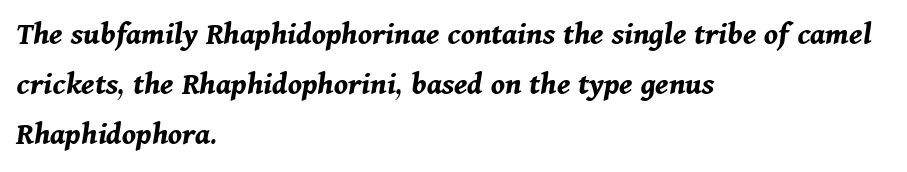
The image shows 33 px bold type, italic (leaning right); set left-aligned, normal line spacing (1.52x), normal letter spacing, not underlined; medium stroke contrast and a medium x-height.
